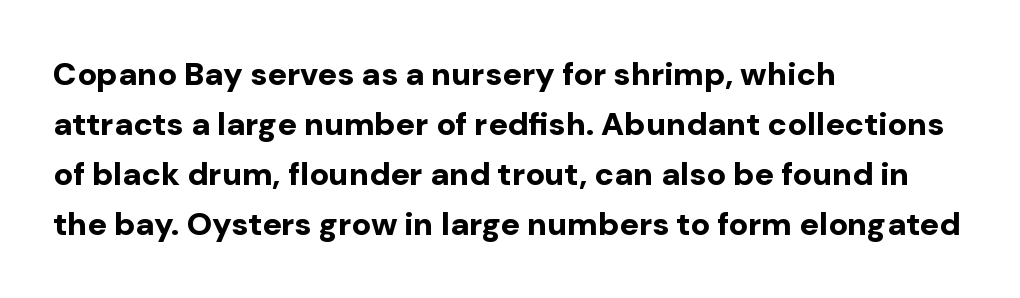
{"serif": "no", "italic": "no", "bold": "yes", "weight": "bold", "width": "normal", "stroke_contrast": "low", "x_height": "medium", "monospaced": "no", "underline": "no", "align": "left", "line_spacing": "normal", "line_spacing_ratio": 1.56, "letter_spacing": "normal", "letter_spacing_em": 0.0, "glyph_px": 32}
